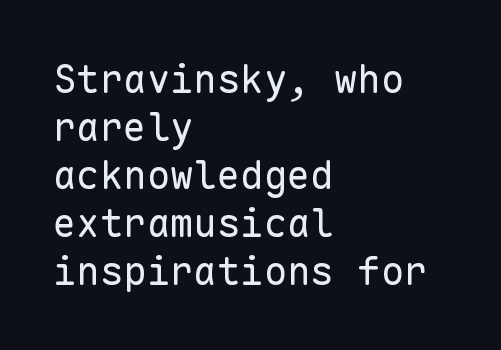
{"serif": "no", "italic": "no", "bold": "no", "weight": "regular", "width": "normal", "stroke_contrast": "low", "x_height": "medium", "monospaced": "yes", "underline": "no", "align": "left", "line_spacing_ratio": 1.23, "letter_spacing": "normal", "letter_spacing_em": 0.0, "glyph_px": 39}
